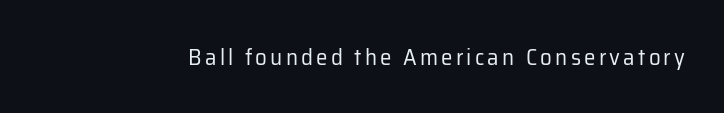
Q: Is the text bold? A: No.
Q: Is the text italic (slanted)? A: No, it is upright.
Q: Is the text underlined? A: No.
